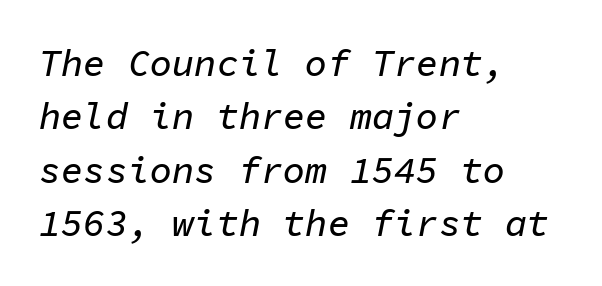
Q: Is the text italic (slanted)? A: Yes, it leans right by about 11 degrees.
Q: Is the text underlined? A: No.
Q: How is the paragraph aligned? A: Left-aligned.
Q: Is the spacing between letters normal or unusually wide? A: Normal.
Q: Is the spacing between lines tight, normal or loose? A: Normal.
Q: Width (condensed, normal, or wide)? A: Normal.
Q: Stroke contrast? A: Low.
Q: x-height? A: Medium.
Q: Monospaced? A: Yes.
